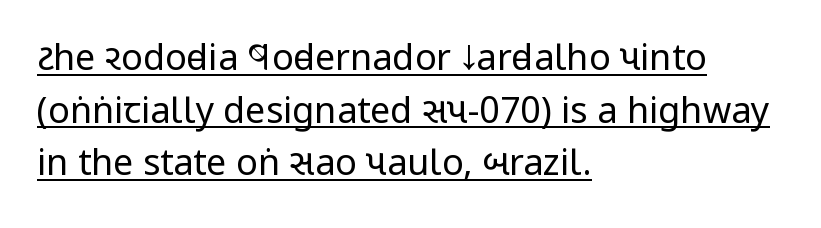
The image shows 36 px regular-weight, condensed sans-serif type, upright; set left-aligned, normal line spacing (1.46x), normal letter spacing, underlined; low stroke contrast and a large x-height.
